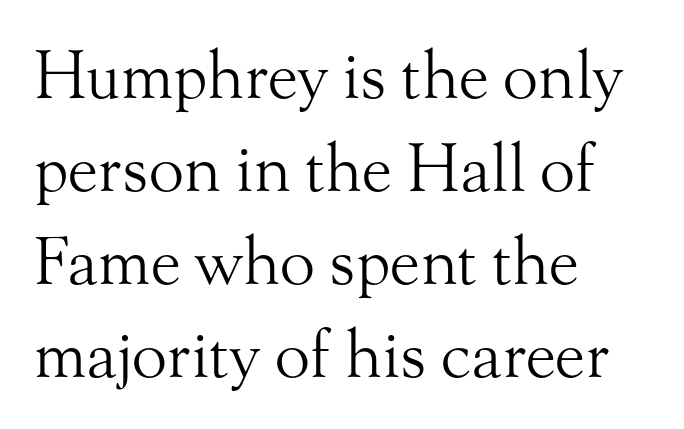
The image shows 65 px light serif type, upright; set left-aligned, normal line spacing (1.43x), normal letter spacing, not underlined; medium stroke contrast and a small x-height.
